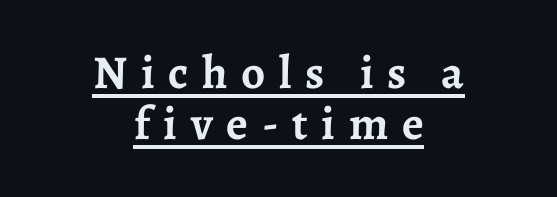
{"serif": "yes", "italic": "no", "bold": "yes", "weight": "semibold", "width": "normal", "stroke_contrast": "low", "x_height": "medium", "monospaced": "no", "underline": "yes", "align": "center", "line_spacing": "tight", "line_spacing_ratio": 1.09, "letter_spacing": "wide", "letter_spacing_em": 0.29, "glyph_px": 47}
